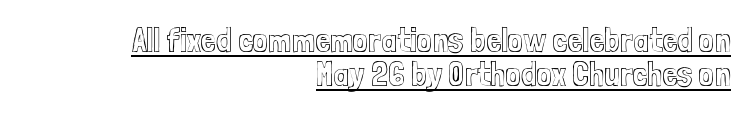
{"italic": "no", "width": "condensed", "x_height": "medium", "monospaced": "no", "underline": "yes", "align": "right", "line_spacing": "tight", "line_spacing_ratio": 1.01, "letter_spacing": "normal", "letter_spacing_em": 0.0, "glyph_px": 34}
